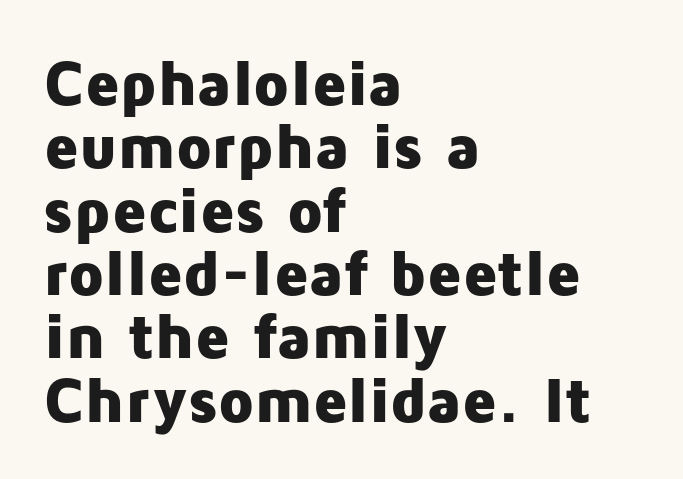
Q: Is the text bold? A: Yes.
Q: Is the text italic (slanted)? A: No, it is upright.
Q: Is the typeface a serif or a sans-serif typeface? A: Sans-serif.
Q: Is the text underlined? A: No.
Q: How is the paragraph aligned? A: Left-aligned.
Q: Is the spacing between letters normal or unusually wide? A: Normal.
Q: Is the spacing between lines tight, normal or loose? A: Tight.
Q: Width (condensed, normal, or wide)? A: Normal.
Q: Stroke contrast? A: Low.
Q: x-height? A: Medium.
Q: Monospaced? A: No.
